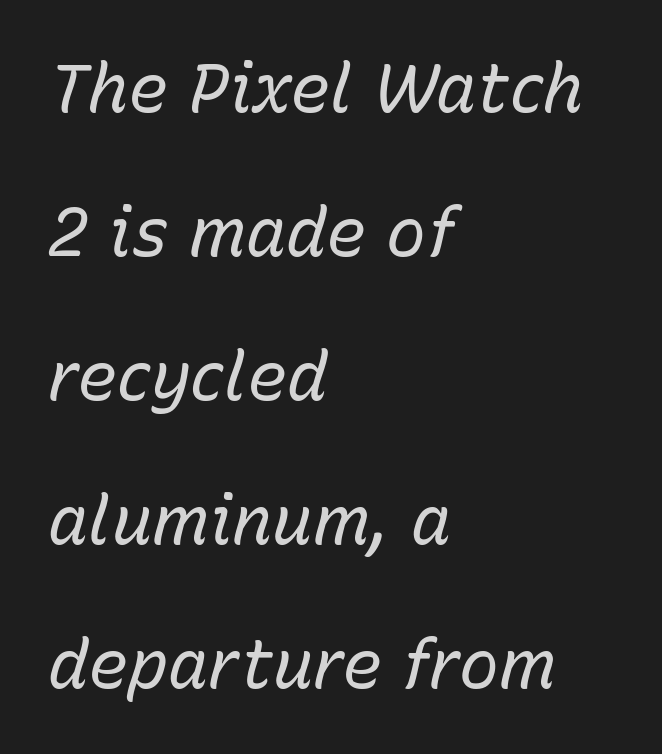
Q: Is the text bold? A: No.
Q: Is the text italic (slanted)? A: Yes, it leans right by about 15 degrees.
Q: Is the text underlined? A: No.
Q: How is the paragraph aligned? A: Left-aligned.
Q: Is the spacing between letters normal or unusually wide? A: Normal.
Q: Is the spacing between lines tight, normal or loose? A: Loose.
Q: Width (condensed, normal, or wide)? A: Normal.
Q: Stroke contrast? A: Low.
Q: x-height? A: Medium.
Q: Monospaced? A: No.
